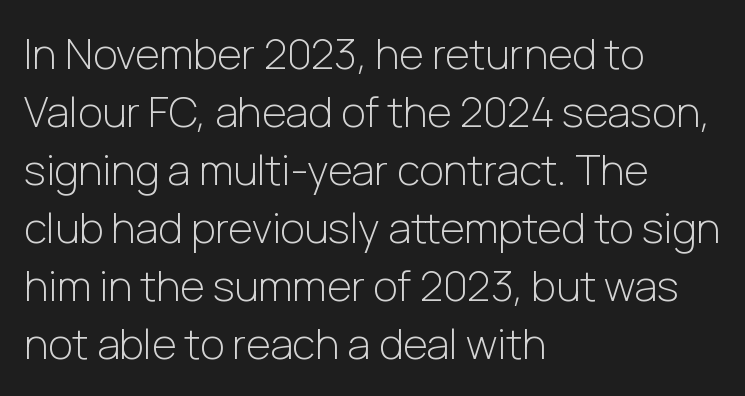
Q: Is the text bold? A: No.
Q: Is the text italic (slanted)? A: No, it is upright.
Q: Is the typeface a serif or a sans-serif typeface? A: Sans-serif.
Q: Is the text underlined? A: No.
Q: How is the paragraph aligned? A: Left-aligned.
Q: Is the spacing between letters normal or unusually wide? A: Normal.
Q: Is the spacing between lines tight, normal or loose? A: Normal.
Q: Width (condensed, normal, or wide)? A: Normal.
Q: Stroke contrast? A: Low.
Q: x-height? A: Medium.
Q: Monospaced? A: No.
